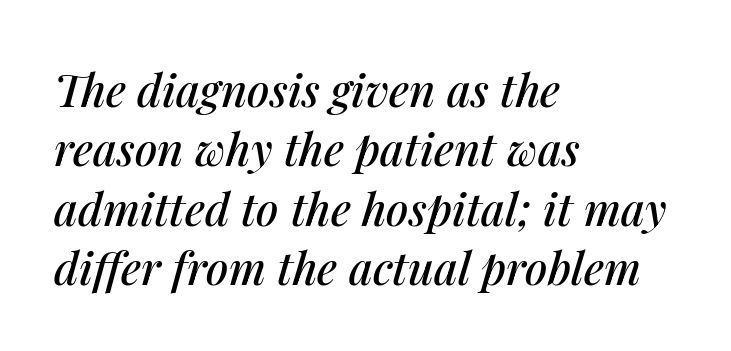
{"italic": "yes", "lean": "right", "slant_degrees": 14, "width": "normal", "stroke_contrast": "medium", "x_height": "medium", "monospaced": "no", "underline": "no", "align": "left", "line_spacing": "normal", "line_spacing_ratio": 1.32, "letter_spacing": "normal", "letter_spacing_em": 0.0, "glyph_px": 45}
